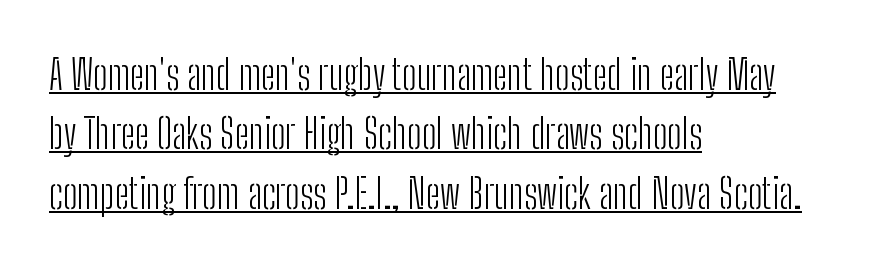
The image shows 41 px light, condensed sans-serif type, upright; set left-aligned, normal line spacing (1.45x), normal letter spacing, underlined; low stroke contrast and a medium x-height.
